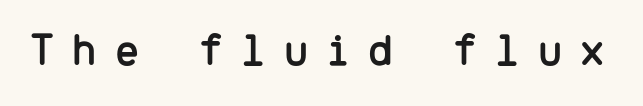
The rendering uses typewriter-style spacing with identical character cells. Glance below the letters and you will spot only blank space. The rendering inserts visible extra space after every character. The letters carry no serifs — their stems end cleanly without finishing strokes. The lettering stays uniformly vertical, giving the passage a roman look.
